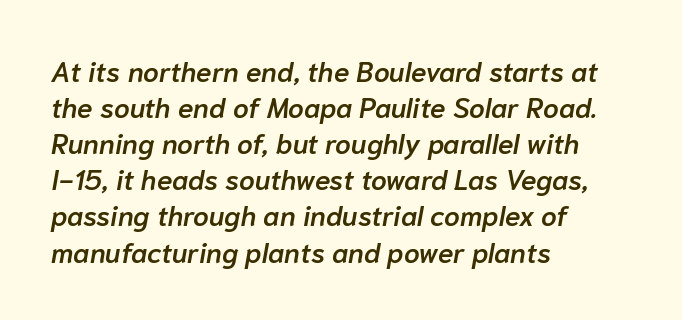
The image shows 28 px semibold type, italic (leaning right); set left-aligned, normal line spacing (1.29x), normal letter spacing, not underlined; low stroke contrast and a medium x-height.
